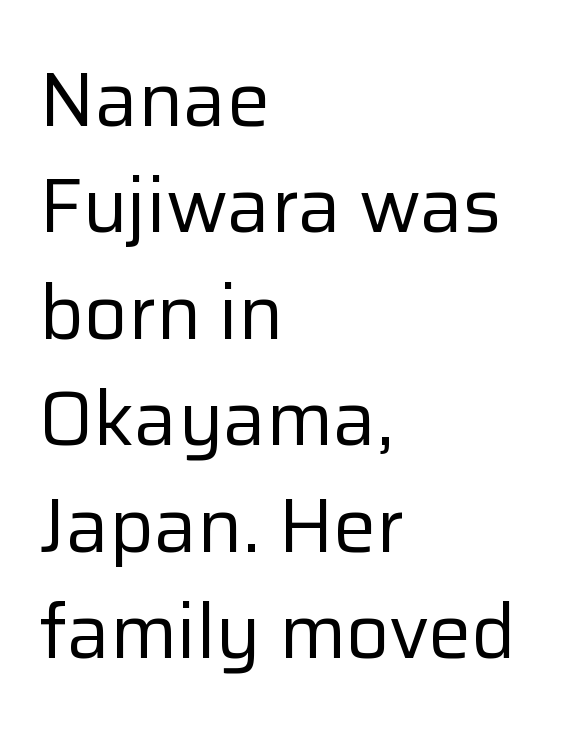
Here the designer chose a conventional face with non-uniform glyph widths. The string is rendered with underlining switched off. Is the block centered? No — it sits flush against the left margin. This is sans-serif lettering, the kind often seen on screens and signage. The typography opts for an upright posture over an oblique one. The weight would be labelled regular, book, light, or lighter still.
